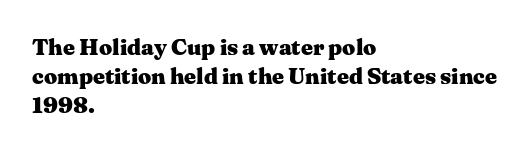
Q: Is the text bold? A: Yes.
Q: Is the text italic (slanted)? A: No, it is upright.
Q: Is the text underlined? A: No.
Q: How is the paragraph aligned? A: Left-aligned.
Q: Is the spacing between letters normal or unusually wide? A: Normal.
Q: Is the spacing between lines tight, normal or loose? A: Normal.
